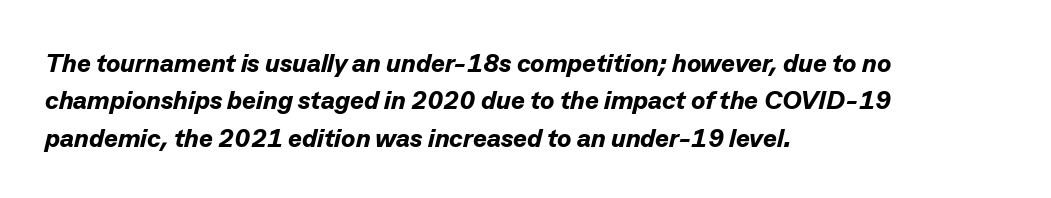
The image shows 26 px bold type, italic (leaning right); set left-aligned, normal line spacing (1.44x), normal letter spacing, not underlined.
